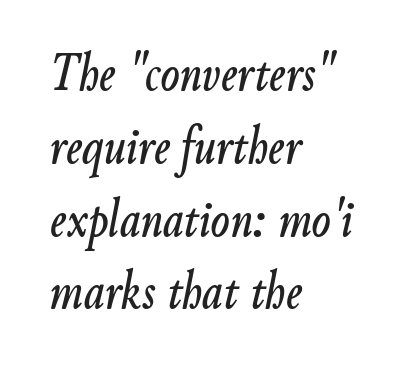
Q: Is the text italic (slanted)? A: Yes, it leans right by about 9 degrees.
Q: Is the text underlined? A: No.
Q: How is the paragraph aligned? A: Left-aligned.
Q: Is the spacing between letters normal or unusually wide? A: Normal.
Q: Is the spacing between lines tight, normal or loose? A: Normal.
Q: Width (condensed, normal, or wide)? A: Condensed.
Q: Stroke contrast? A: Low.
Q: x-height? A: Small.
Q: Monospaced? A: No.
